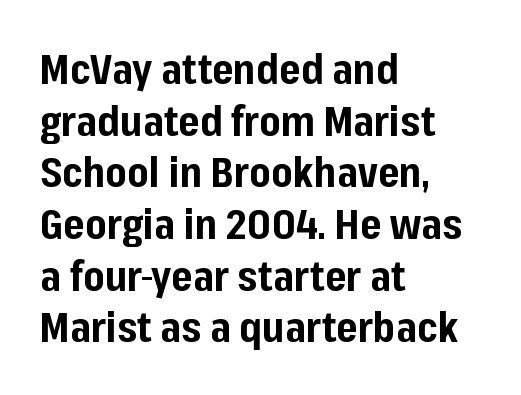
In terms of posture, this sample is upright. Plain, unruled lines of type. Nope, no serifs anywhere on these letters. Where is the straight margin? On the left. The face used here is proportionally spaced, like ordinary book or web type. Standard letterfit; no display-style spreading of the glyphs.
